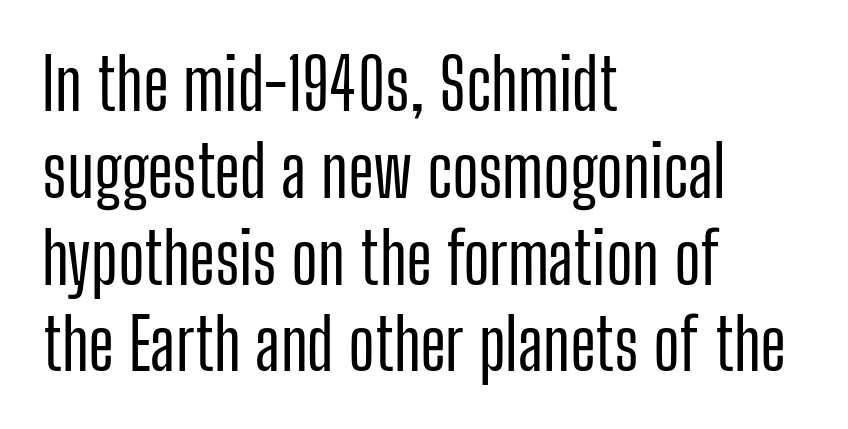
The passage shown has conventional tracking throughout. Serifs: no, the terminals of the letterforms are clean. These lines are rendered in a variable-pitch font. Notice how the passage keeps a crisp vertical edge on the left only. Posture: upright roman. Rule under the text: the space is simply empty.
